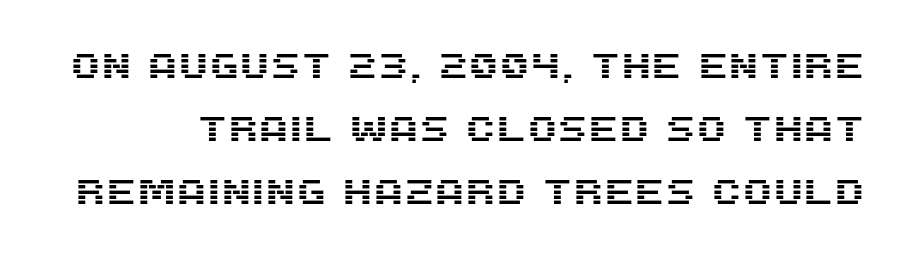
The passage shown is typed in a proportional face where columns would drift. Students, note that the glyphs here touch the page at normal intervals. Do the letters lean? They stand straight. Quick note: underline off. To sum up the face: it is a sans, with no serifs.
